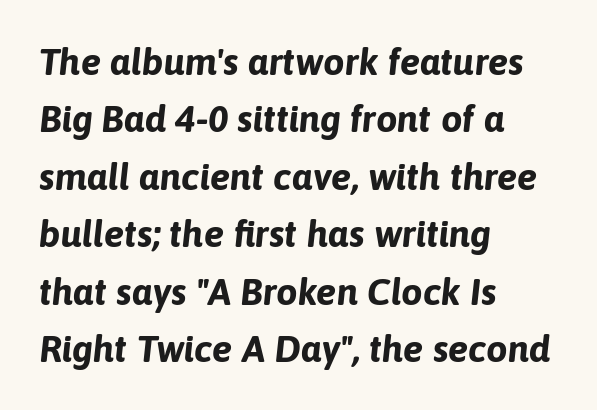
The image shows 38 px bold type, italic (leaning right); set left-aligned, normal line spacing (1.51x), normal letter spacing, not underlined; low stroke contrast and a medium x-height.
